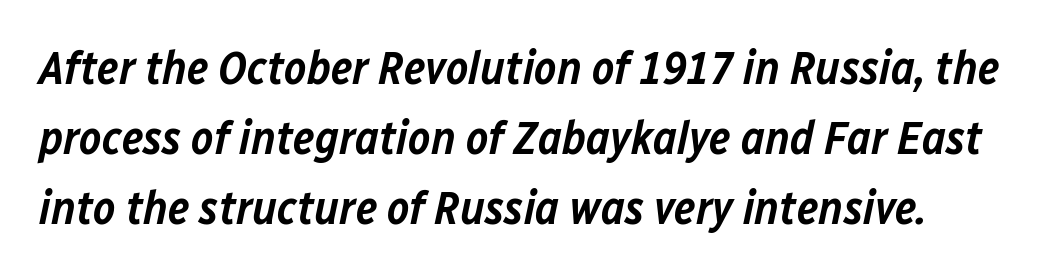
The image shows 47 px semibold type, italic (leaning right); set normal line spacing (1.49x), normal letter spacing, not underlined; low stroke contrast and a medium x-height.
